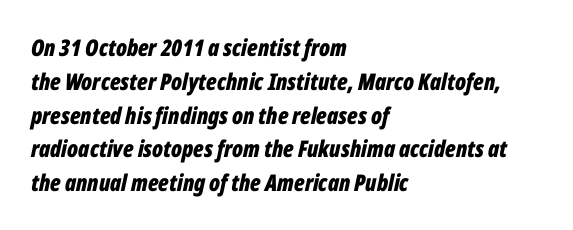
Every letter is thick-stroked: bold, no question. Rule under the text: the space is simply empty. Line spacing here is normal. The paragraph has a hard left edge and a soft right edge.
